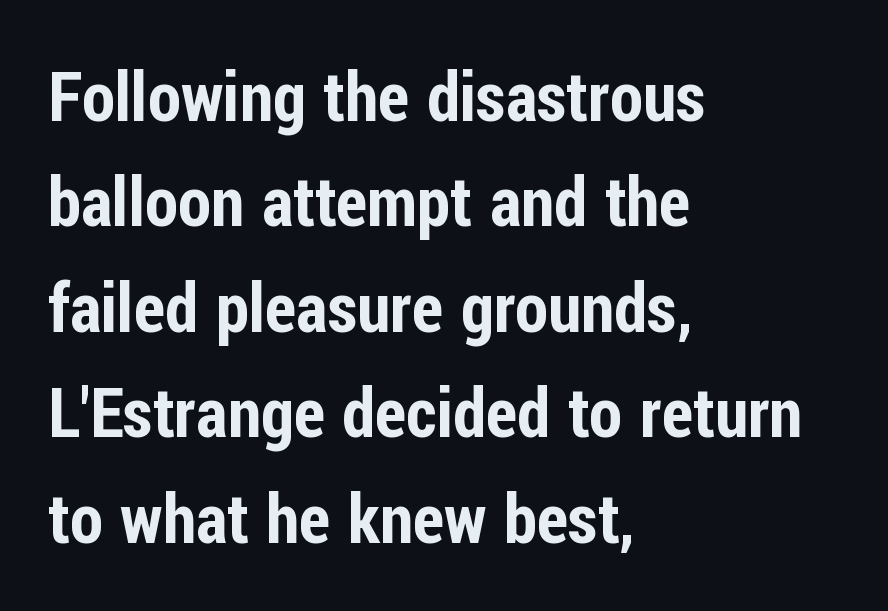
Q: Is the text italic (slanted)? A: No, it is upright.
Q: Is the typeface a serif or a sans-serif typeface? A: Sans-serif.
Q: Is the text underlined? A: No.
Q: How is the paragraph aligned? A: Left-aligned.
Q: Is the spacing between letters normal or unusually wide? A: Normal.
Q: Is the spacing between lines tight, normal or loose? A: Normal.
Q: Width (condensed, normal, or wide)? A: Condensed.
Q: Stroke contrast? A: Low.
Q: x-height? A: Medium.
Q: Monospaced? A: No.
